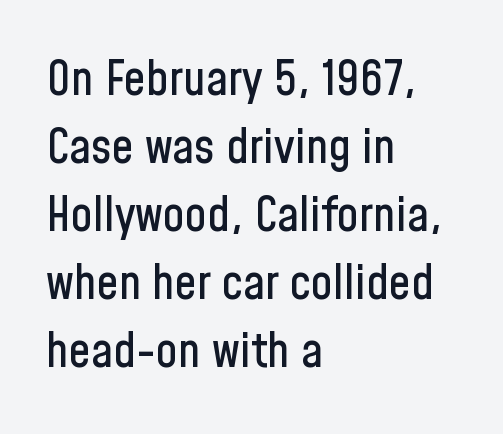
Q: Is the text italic (slanted)? A: No, it is upright.
Q: Is the typeface a serif or a sans-serif typeface? A: Sans-serif.
Q: Is the text underlined? A: No.
Q: How is the paragraph aligned? A: Left-aligned.
Q: Is the spacing between letters normal or unusually wide? A: Normal.
Q: Is the spacing between lines tight, normal or loose? A: Normal.
Q: Width (condensed, normal, or wide)? A: Condensed.
Q: Stroke contrast? A: Low.
Q: x-height? A: Medium.
Q: Monospaced? A: No.
